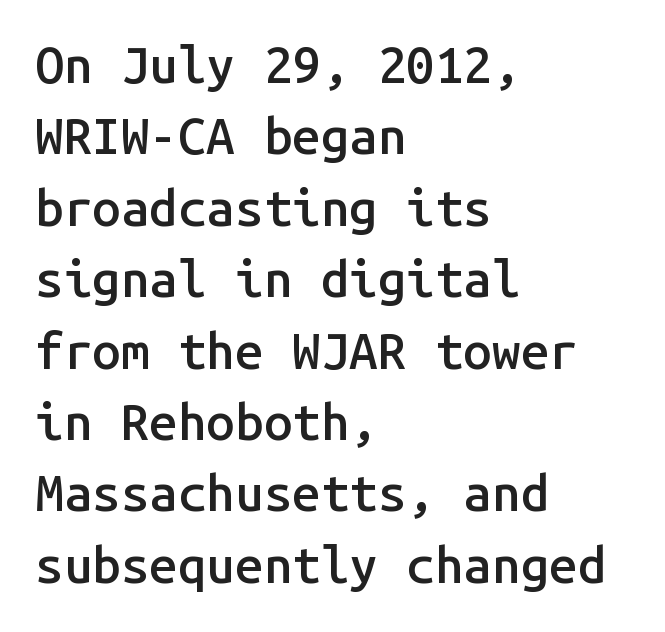
Q: Is the text bold? A: Semi-bold.
Q: Is the text italic (slanted)? A: No, it is upright.
Q: Is the typeface a serif or a sans-serif typeface? A: Sans-serif.
Q: Is the text underlined? A: No.
Q: How is the paragraph aligned? A: Left-aligned.
Q: Is the spacing between letters normal or unusually wide? A: Normal.
Q: Is the spacing between lines tight, normal or loose? A: Normal.
Q: Width (condensed, normal, or wide)? A: Normal.
Q: Stroke contrast? A: Low.
Q: x-height? A: Medium.
Q: Monospaced? A: Yes.
